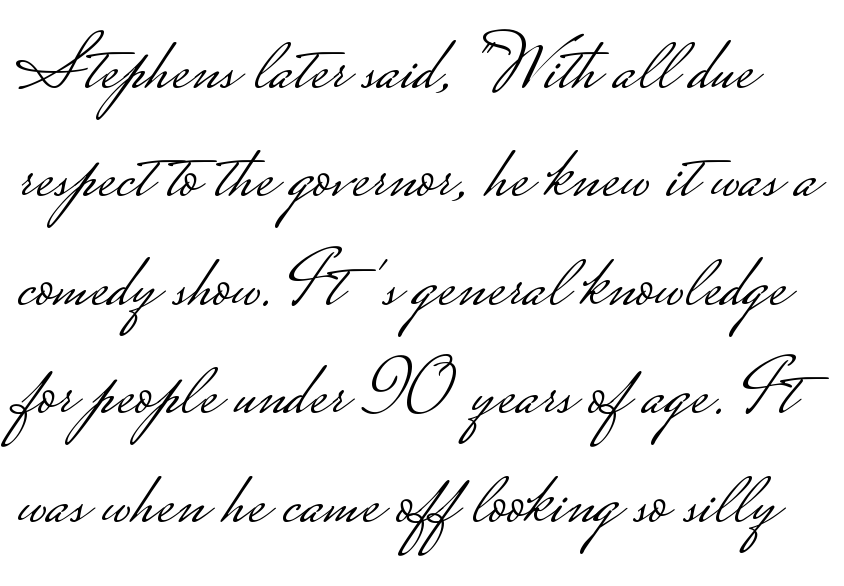
The image shows 78 px light, wide sans-serif type; set normal line spacing (1.39x), normal letter spacing, not underlined; low stroke contrast.
